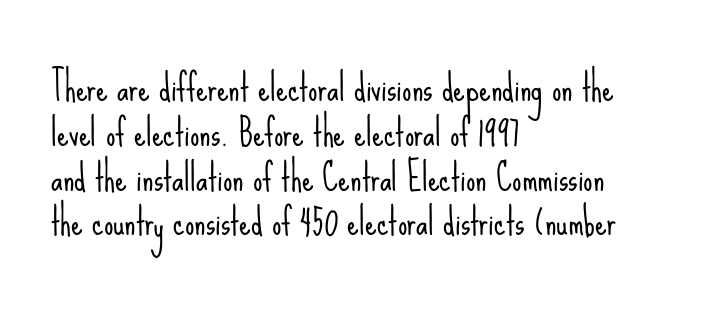
{"serif": "no", "italic": "no", "bold": "no", "weight": "light", "width": "condensed", "stroke_contrast": "low", "x_height": "small", "monospaced": "no", "underline": "no", "align": "left", "line_spacing_ratio": 1.21, "letter_spacing": "normal", "letter_spacing_em": 0.0, "glyph_px": 37}
